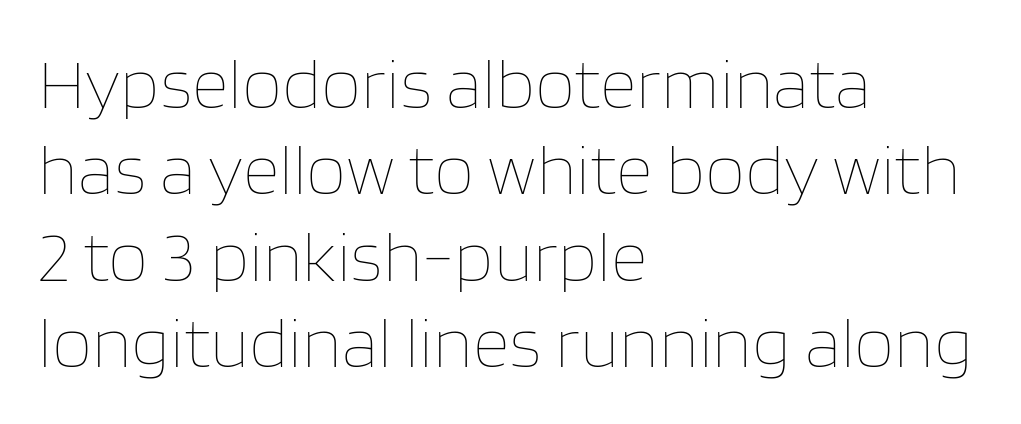
Descender tails drop into unmarked territory. The font sits on the lighter half of the weight spectrum, regular included. A typesetter would call this proportional, since set widths differ per character. A classic flush-left, rag-right setting is used for this passage.
